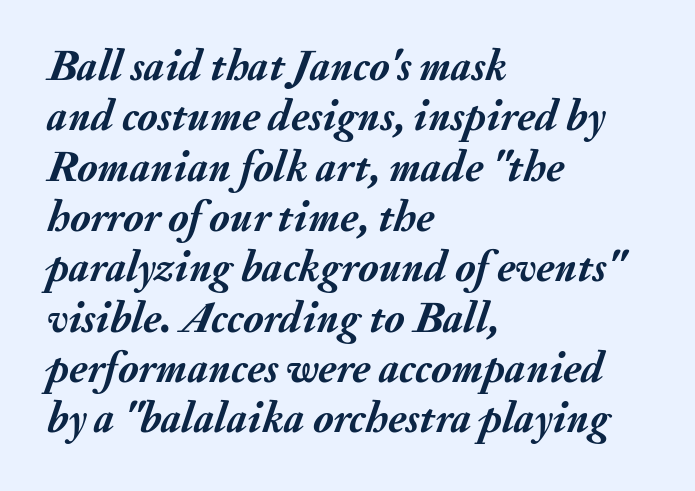
Q: Is the text bold? A: Yes.
Q: Is the text italic (slanted)? A: Yes, it leans right by about 20 degrees.
Q: Is the text underlined? A: No.
Q: How is the paragraph aligned? A: Left-aligned.
Q: Is the spacing between letters normal or unusually wide? A: Normal.
Q: Width (condensed, normal, or wide)? A: Normal.
Q: Stroke contrast? A: Medium.
Q: x-height? A: Small.
Q: Monospaced? A: No.
